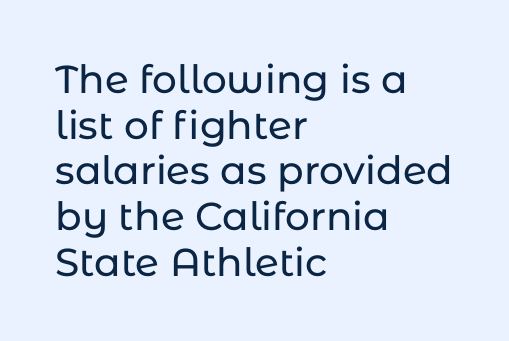
{"serif": "no", "italic": "no", "width": "normal", "stroke_contrast": "low", "x_height": "medium", "monospaced": "no", "underline": "no", "align": "left", "line_spacing_ratio": 1.17, "letter_spacing": "normal", "letter_spacing_em": 0.0, "glyph_px": 39}
